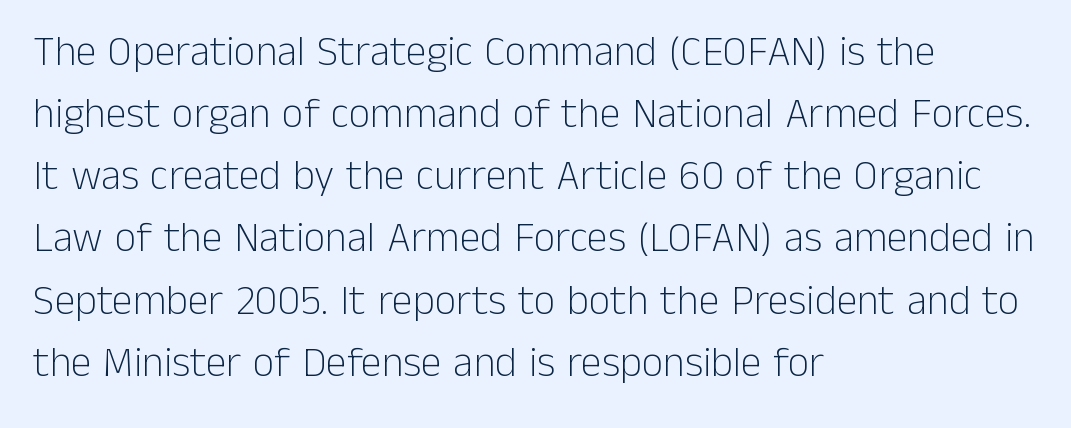
{"serif": "no", "italic": "no", "bold": "no", "weight": "light", "width": "normal", "stroke_contrast": "low", "x_height": "medium", "monospaced": "no", "underline": "no", "align": "left", "line_spacing": "normal", "line_spacing_ratio": 1.48, "letter_spacing": "normal", "letter_spacing_em": 0.0, "glyph_px": 42}
